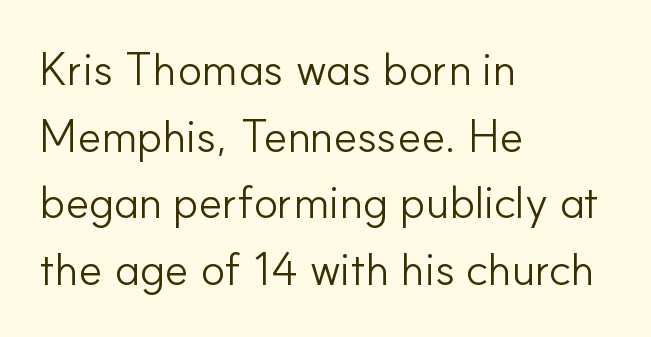
Nothing sits at the stroke ends, so this counts as sans-serif. Honestly, there is no underline to notice here at all. Is this a heavy cut? Hardly; it is regular or lighter. The lettering stays uniformly vertical, giving the passage a roman look. The face used here is rendered with its standard letterfit.
